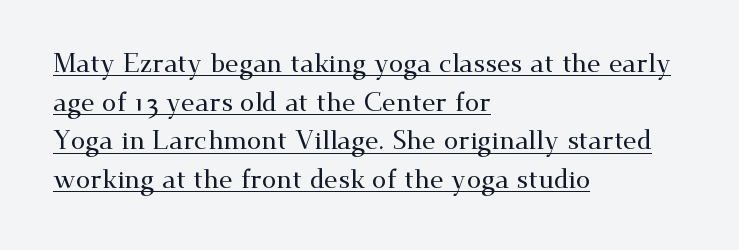
Q: Is the text italic (slanted)? A: No, it is upright.
Q: Is the text underlined? A: Yes.
Q: How is the paragraph aligned? A: Left-aligned.
Q: Is the spacing between letters normal or unusually wide? A: Normal.
Q: Is the spacing between lines tight, normal or loose? A: Normal.
